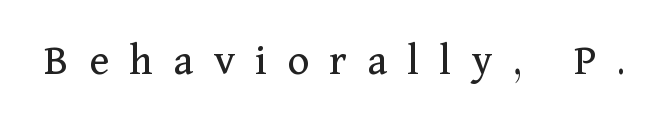
The image shows 46 px regular-weight serif type, upright; set unusually wide letter spacing (+0.44 em), not underlined; medium stroke contrast and a medium x-height.
